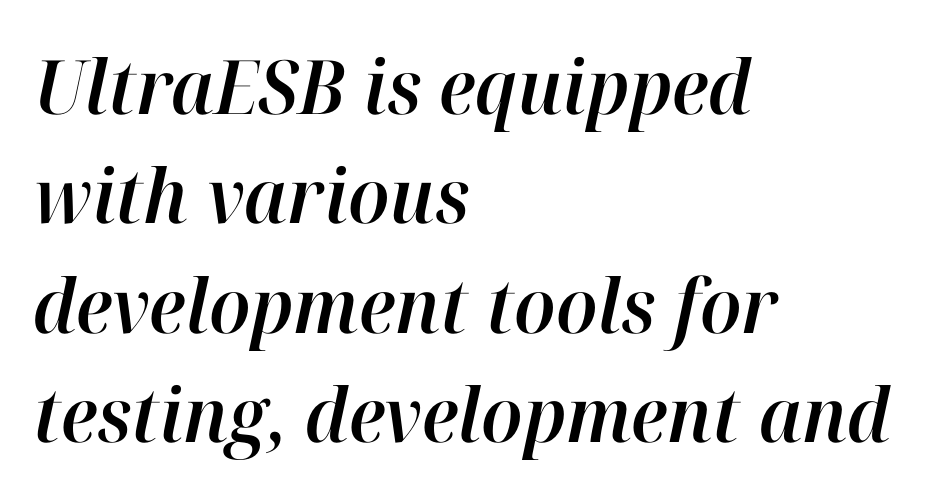
{"italic": "yes", "lean": "right", "slant_degrees": 12, "width": "normal", "stroke_contrast": "high", "x_height": "medium", "monospaced": "no", "underline": "no", "align": "left", "line_spacing": "normal", "line_spacing_ratio": 1.46, "letter_spacing": "normal", "letter_spacing_em": 0.0, "glyph_px": 75}
